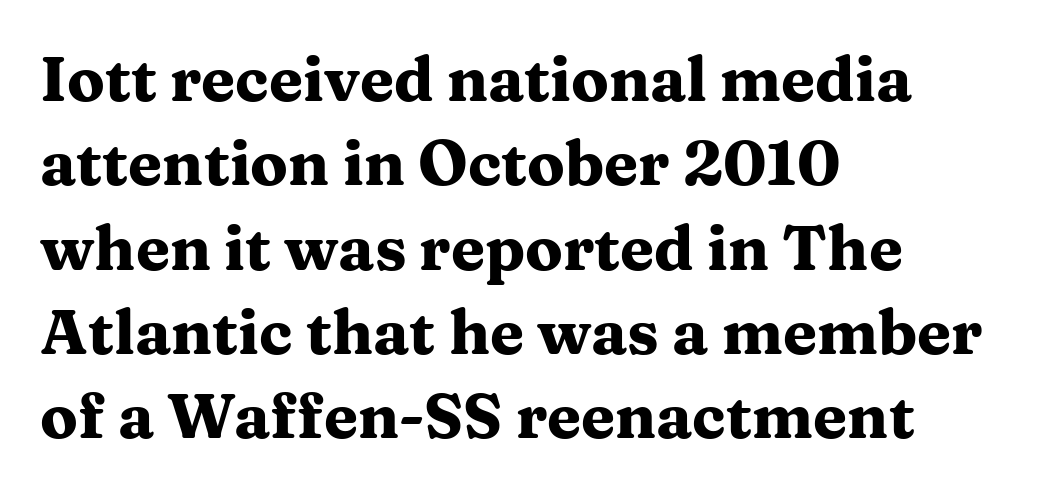
The image shows 62 px heavy, wide serif type, upright; set left-aligned, normal line spacing (1.36x), normal letter spacing, not underlined; medium stroke contrast and a medium x-height.
